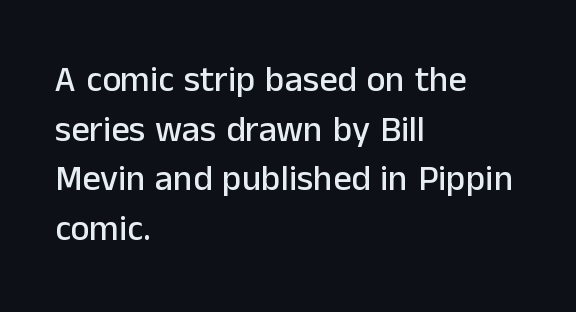
Q: Is the text italic (slanted)? A: No, it is upright.
Q: Is the typeface a serif or a sans-serif typeface? A: Sans-serif.
Q: Is the text underlined? A: No.
Q: How is the paragraph aligned? A: Left-aligned.
Q: Is the spacing between letters normal or unusually wide? A: Normal.
Q: Is the spacing between lines tight, normal or loose? A: Normal.
Q: Width (condensed, normal, or wide)? A: Normal.
Q: Stroke contrast? A: Low.
Q: x-height? A: Medium.
Q: Monospaced? A: No.
